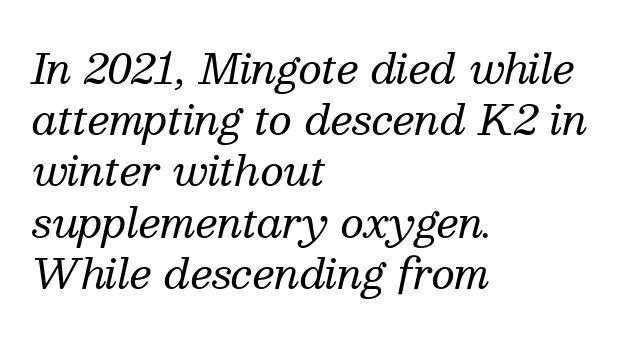
The image shows 41 px regular-weight serif type, italic (leaning right); set left-aligned, normal line spacing (1.25x), normal letter spacing, not underlined; medium stroke contrast and a medium x-height.
